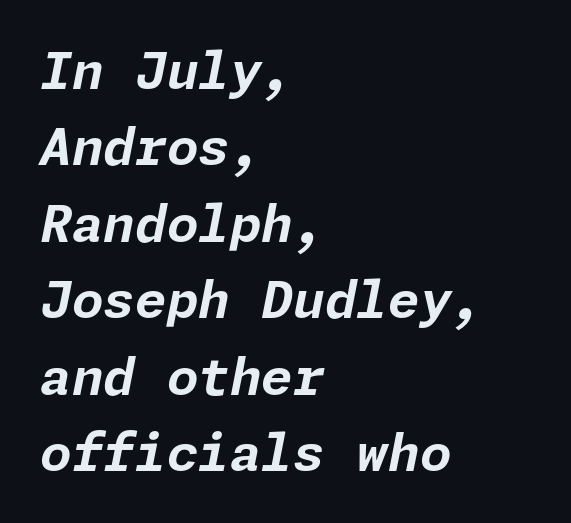
The image shows 51 px bold type, italic (leaning right); set left-aligned, normal line spacing (1.5x), normal letter spacing, not underlined; low stroke contrast and a medium x-height.
